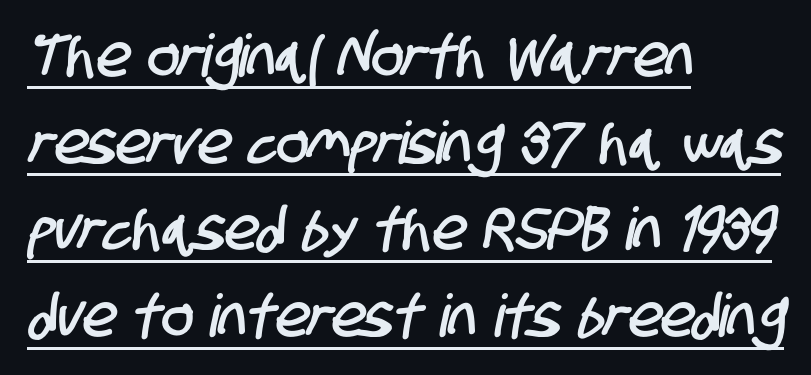
Q: Is the typeface a serif or a sans-serif typeface? A: Sans-serif.
Q: Is the text underlined? A: Yes.
Q: How is the paragraph aligned? A: Left-aligned.
Q: Is the spacing between letters normal or unusually wide? A: Normal.
Q: Is the spacing between lines tight, normal or loose? A: Normal.
Q: Width (condensed, normal, or wide)? A: Condensed.
Q: Stroke contrast? A: Low.
Q: x-height? A: Large.
Q: Monospaced? A: No.
